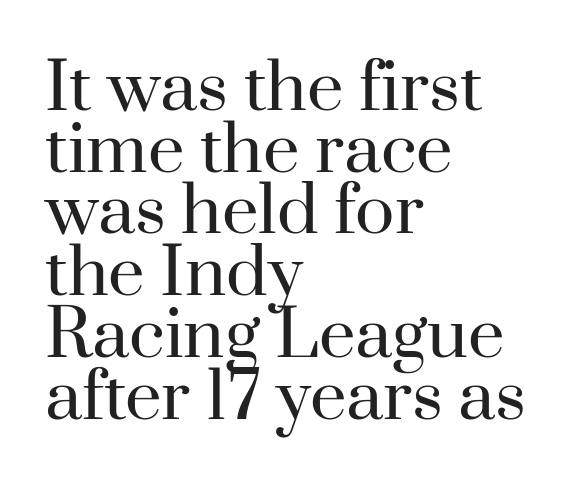
{"serif": "yes", "italic": "no", "bold": "no", "weight": "regular", "width": "normal", "stroke_contrast": "high", "x_height": "small", "monospaced": "no", "underline": "no", "align": "left", "line_spacing": "tight", "line_spacing_ratio": 0.95, "letter_spacing": "normal", "letter_spacing_em": 0.0, "glyph_px": 65}
